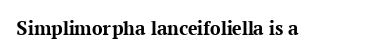
{"italic": "no", "bold": "yes", "underline": "no", "letter_spacing": "normal", "letter_spacing_em": 0.0, "glyph_px": 21}
